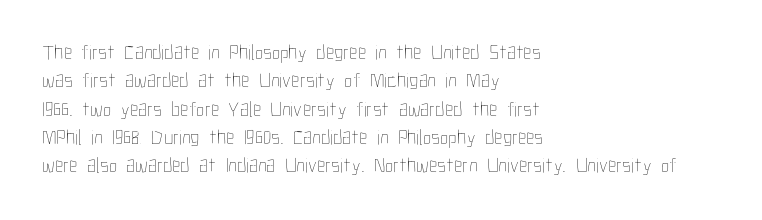
Evenly set lines give the paragraph a standard silhouette. Students, note that the glyphs here touch the page at normal intervals. In terms of posture, this sample is upright. Typeset ragged right — the left edge is the straight one.
